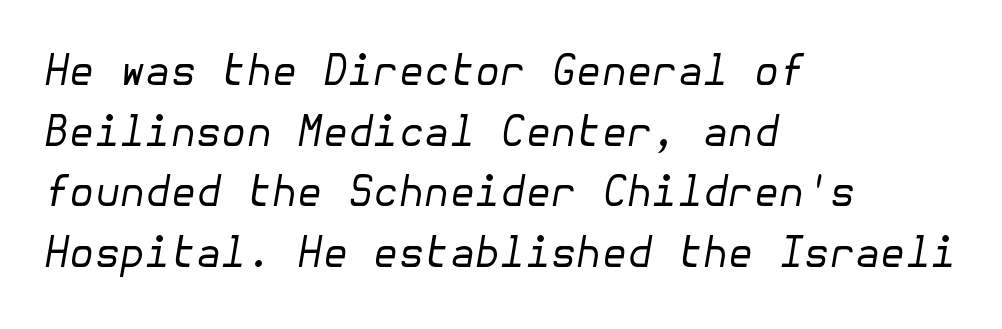
Q: Is the text bold? A: No.
Q: Is the text italic (slanted)? A: Yes, it leans right by about 10 degrees.
Q: Is the text underlined? A: No.
Q: How is the paragraph aligned? A: Left-aligned.
Q: Is the spacing between letters normal or unusually wide? A: Normal.
Q: Is the spacing between lines tight, normal or loose? A: Normal.
Q: Width (condensed, normal, or wide)? A: Normal.
Q: Stroke contrast? A: Low.
Q: x-height? A: Medium.
